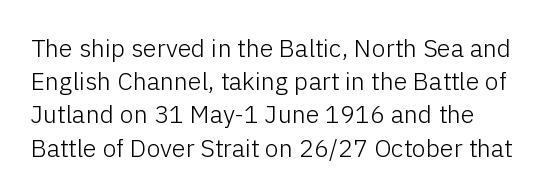
The image shows 25 px text type, upright; set normal line spacing (1.33x), normal letter spacing, not underlined.
